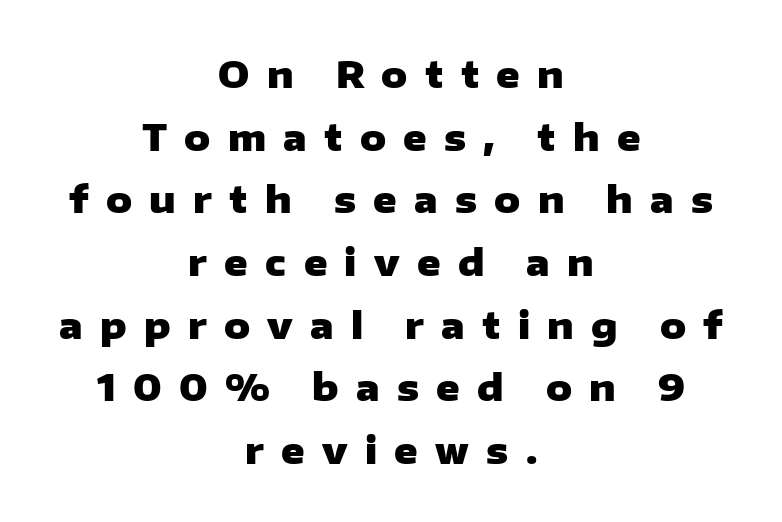
The image shows 36 px heavy, wide sans-serif type, upright; set centered, line spacing 1.74x, unusually wide letter spacing (+0.48 em), not underlined; low stroke contrast and a medium x-height.
